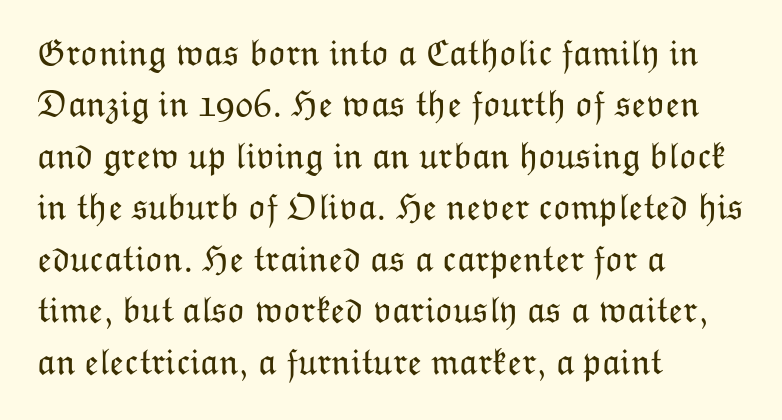
Q: Is the text bold? A: No.
Q: Is the text italic (slanted)? A: No, it is upright.
Q: Is the text underlined? A: No.
Q: How is the paragraph aligned? A: Left-aligned.
Q: Is the spacing between letters normal or unusually wide? A: Normal.
Q: Is the spacing between lines tight, normal or loose? A: Normal.
Q: Width (condensed, normal, or wide)? A: Normal.
Q: Stroke contrast? A: Low.
Q: x-height? A: Medium.
Q: Monospaced? A: No.
